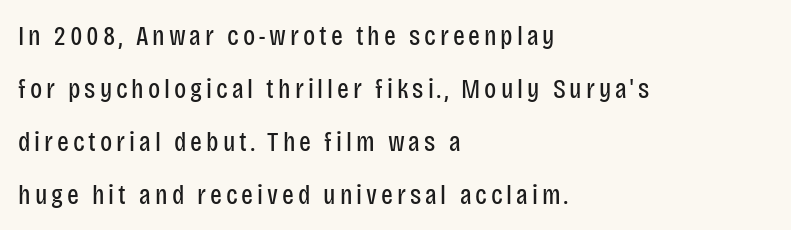
Q: Is the text bold? A: No.
Q: Is the text italic (slanted)? A: No, it is upright.
Q: Is the typeface a serif or a sans-serif typeface? A: Sans-serif.
Q: Is the text underlined? A: No.
Q: How is the paragraph aligned? A: Left-aligned.
Q: Width (condensed, normal, or wide)? A: Condensed.
Q: Stroke contrast? A: Low.
Q: x-height? A: Large.
Q: Monospaced? A: No.
